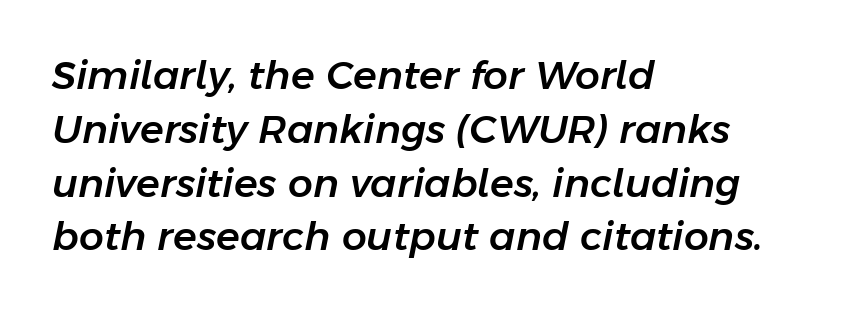
Whoever set this chose a conventional vertical rhythm. The typesetter chose a ragged-right arrangement here. What stands out about the letter spacing? Nothing — it is the standard amount. Do the characters align in a grid? No, the font is proportional. Underlining? Definitely not there. Italic: yes, the glyphs are oblique.
